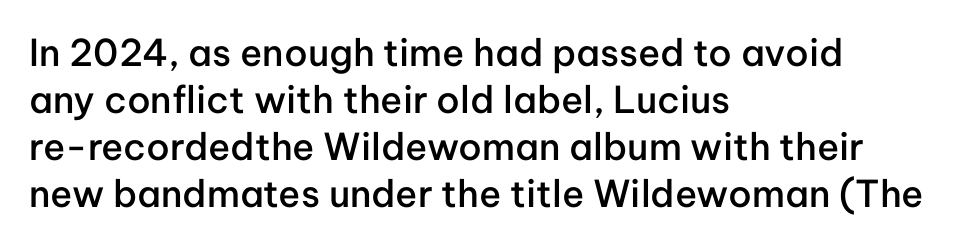
{"serif": "no", "italic": "no", "bold": "semi", "weight": "semibold", "width": "normal", "stroke_contrast": "low", "x_height": "medium", "monospaced": "no", "underline": "no", "align": "left", "line_spacing": "normal", "line_spacing_ratio": 1.27, "letter_spacing": "normal", "letter_spacing_em": 0.0, "glyph_px": 37}
